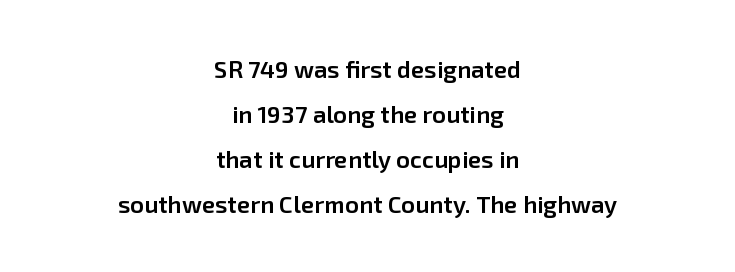
The image shows 24 px text type, upright; set centered, line spacing 1.88x, normal letter spacing, not underlined.
